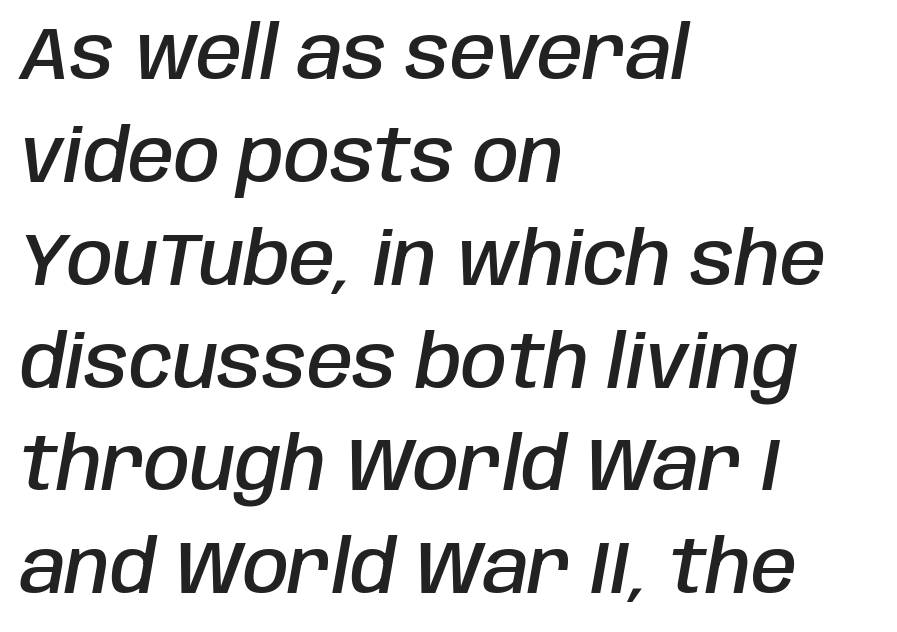
Line beginnings align vertically; line endings do not. Check under the words: just untouched page. Characters follow at the spacing the type designer built in. Interline gaps are of average width in this sample.
